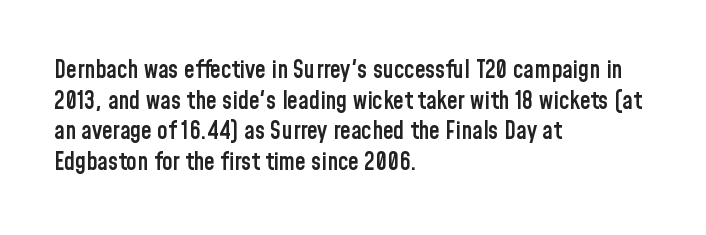
Each word holds together tightly as a unit, with standard inter-letter gaps. Check the space under the baseline: it is left empty. The paragraph has a hard left edge and a soft right edge. Posture: straight, roman, zero tilt. The vertical gap from one line to the next is medium. Notice the strokes are somewhat thickened but not fully heavy: this is a semibold.
